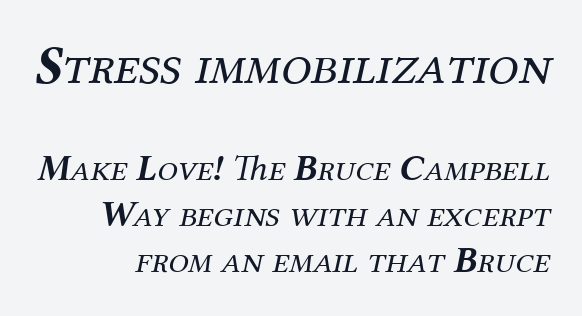
The image shows 55 px regular-weight serif type, italic (leaning right); set right-aligned, normal line spacing (1.25x), normal letter spacing, not underlined; the first (top) block is 1.49x larger; medium stroke contrast and a medium x-height.
